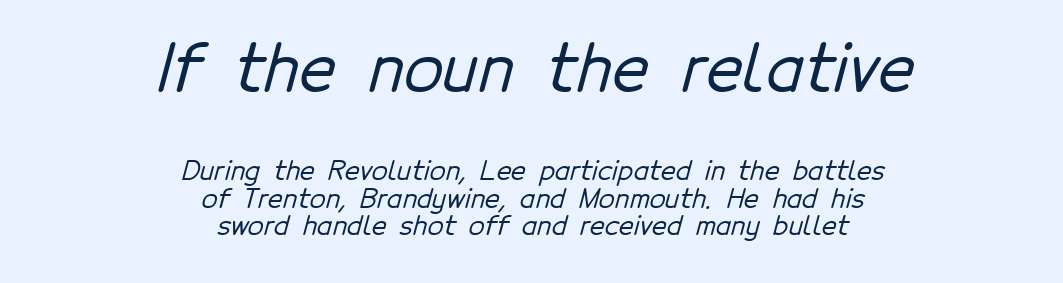
Students, note that the glyphs here touch the page at normal intervals. The type family on display is of the sans-serif kind. Is there much room between lines? No — they nearly touch. Centered paragraph, ragged on both sides.
